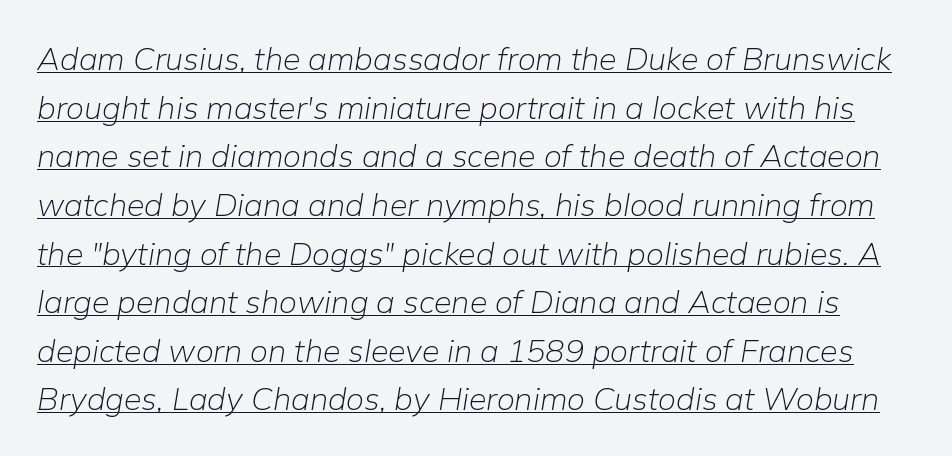
Caption: lettering with a line underneath. Would a proofreader flag this as italicized? Yes. The strokes are not fattened; the text isn't bold. This sample uses plain, unmodified letter spacing.
